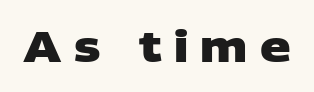
{"serif": "no", "bold": "yes", "weight": "heavy", "width": "wide", "stroke_contrast": "low", "x_height": "large", "monospaced": "no", "underline": "no", "letter_spacing": "wide", "letter_spacing_em": 0.28, "glyph_px": 43}
